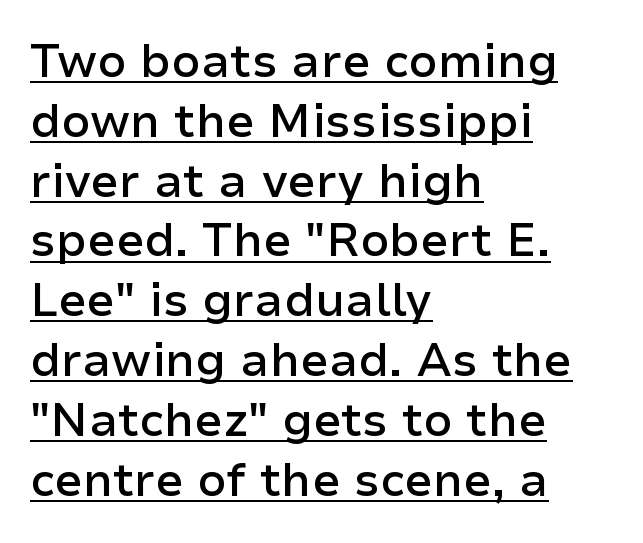
Q: Is the text bold? A: Semi-bold.
Q: Is the text italic (slanted)? A: No, it is upright.
Q: Is the typeface a serif or a sans-serif typeface? A: Sans-serif.
Q: Is the text underlined? A: Yes.
Q: How is the paragraph aligned? A: Left-aligned.
Q: Is the spacing between letters normal or unusually wide? A: Normal.
Q: Is the spacing between lines tight, normal or loose? A: Normal.
Q: Width (condensed, normal, or wide)? A: Normal.
Q: Stroke contrast? A: Low.
Q: x-height? A: Medium.
Q: Monospaced? A: No.
